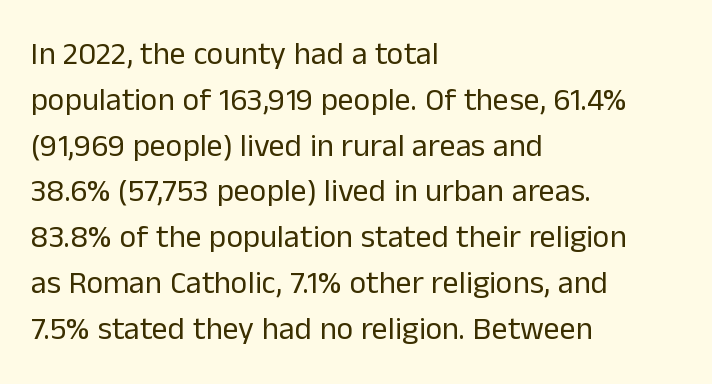
Q: Is the text bold? A: No.
Q: Is the text italic (slanted)? A: No, it is upright.
Q: Is the typeface a serif or a sans-serif typeface? A: Sans-serif.
Q: Is the text underlined? A: No.
Q: How is the paragraph aligned? A: Left-aligned.
Q: Is the spacing between letters normal or unusually wide? A: Normal.
Q: Is the spacing between lines tight, normal or loose? A: Normal.
Q: Width (condensed, normal, or wide)? A: Normal.
Q: Stroke contrast? A: Low.
Q: x-height? A: Medium.
Q: Monospaced? A: No.
